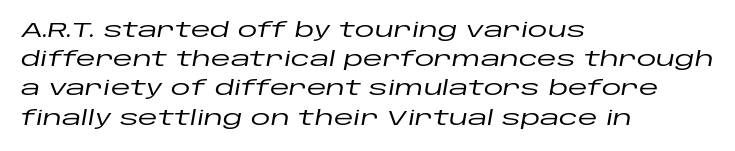
The image shows 20 px text type, italic (leaning right); set left-aligned, normal line spacing (1.46x), normal letter spacing, not underlined.
